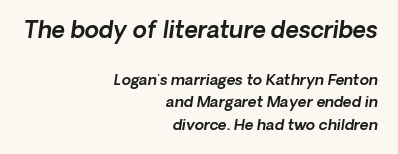
Q: Is the text underlined? A: No.
Q: How is the paragraph aligned? A: Right-aligned.
Q: Is the spacing between letters normal or unusually wide? A: Normal.
Q: Is the spacing between lines tight, normal or loose? A: Normal.
Q: Which block of text is set in a larger size, the first (top) or the second (bottom)? A: The first (top) one.
